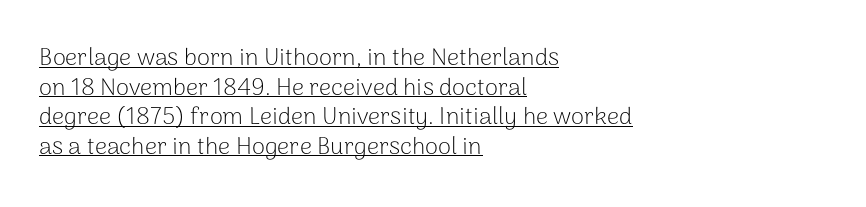
{"italic": "no", "bold": "no", "underline": "yes", "align": "left", "line_spacing_ratio": 1.23, "letter_spacing": "normal", "letter_spacing_em": 0.0, "glyph_px": 24}
